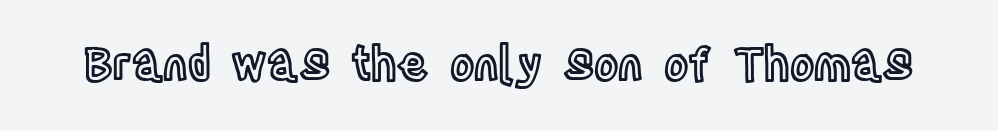
The lettering stays uniformly vertical, giving the passage a roman look. Honestly, there is no underline to notice here at all. This sample has the flowing, uneven cadence of proportional lettering. The type is set solid horizontally, with unmodified tracking.
